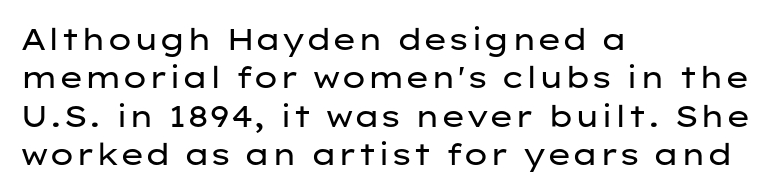
Think of a printed novel: that variable character pitch is what you see here. Reading down the column, the eye jumps a familiar distance to each next line. Underlining? Definitely not there. Unlike italic type, these characters show no tilt at all. Words appear dense and cohesive because spacing is normal.
